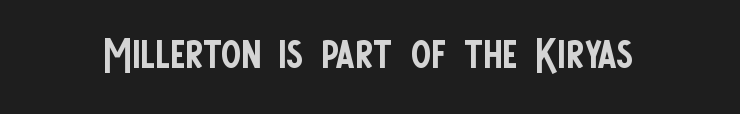
{"serif": "no", "italic": "no", "bold": "no", "weight": "regular", "width": "condensed", "stroke_contrast": "low", "x_height": "large", "monospaced": "no", "underline": "no", "letter_spacing": "normal", "letter_spacing_em": 0.0, "glyph_px": 61}
